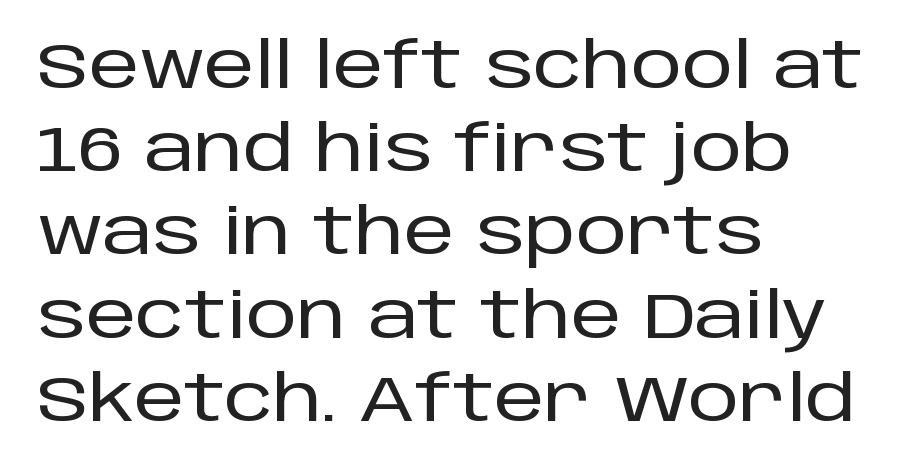
Q: Is the text italic (slanted)? A: No, it is upright.
Q: Is the typeface a serif or a sans-serif typeface? A: Sans-serif.
Q: Is the text underlined? A: No.
Q: How is the paragraph aligned? A: Left-aligned.
Q: Is the spacing between letters normal or unusually wide? A: Normal.
Q: Is the spacing between lines tight, normal or loose? A: Normal.
Q: Width (condensed, normal, or wide)? A: Normal.
Q: Stroke contrast? A: Low.
Q: x-height? A: Large.
Q: Monospaced? A: No.
